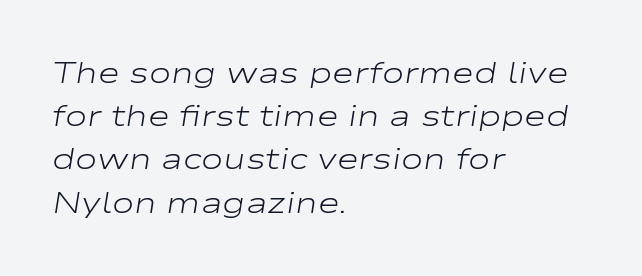
The image shows 30 px light, wide type, italic (leaning right); set left-aligned, normal line spacing (1.44x), normal letter spacing, not underlined; low stroke contrast and a medium x-height.
